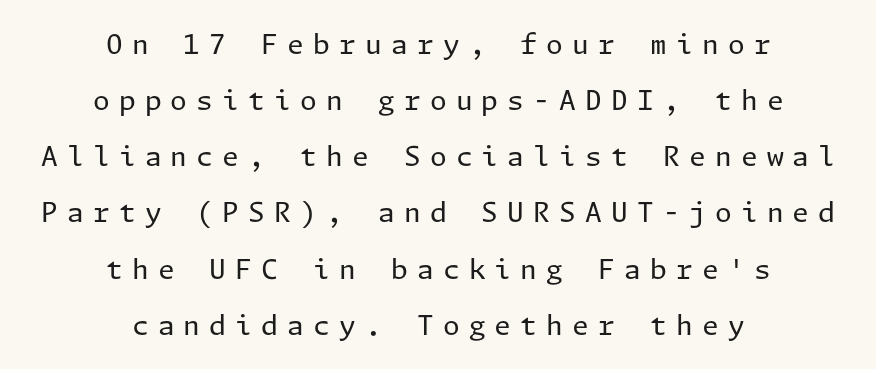
The image shows 27 px text type, upright; set centered, loose line spacing (2.08x), unusually wide letter spacing (+0.34 em), not underlined.
